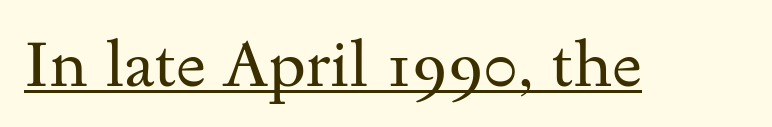
The image shows 65 px regular-weight, wide serif type, upright; set normal letter spacing, underlined; medium stroke contrast and a small x-height.
